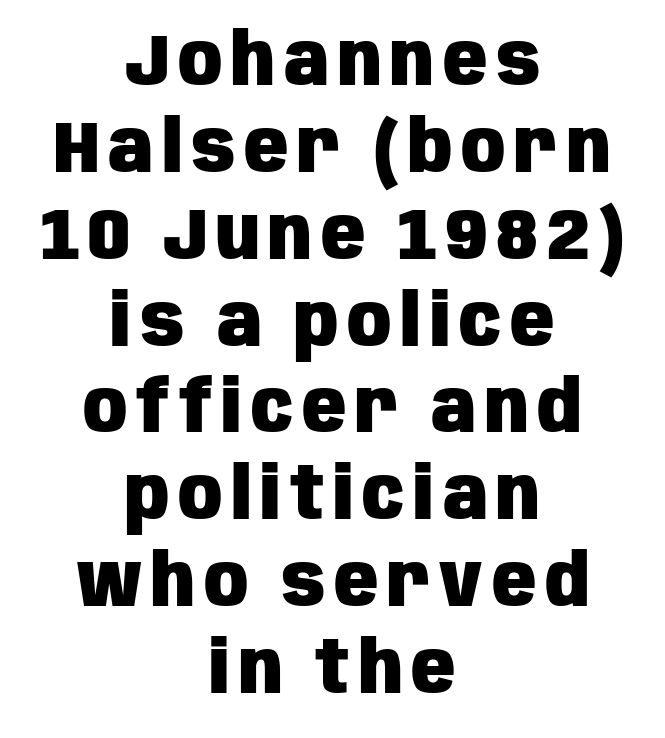
The image shows 73 px heavy, condensed sans-serif type, upright; set centered, line spacing 1.19x, not underlined; low stroke contrast and a large x-height.
